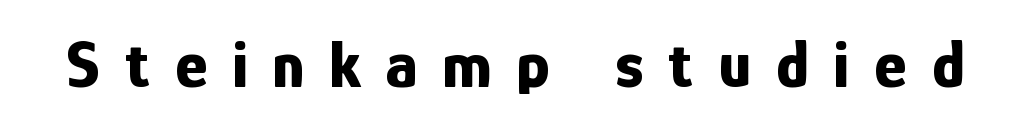
{"serif": "no", "italic": "no", "bold": "yes", "weight": "bold", "width": "condensed", "stroke_contrast": "low", "x_height": "medium", "monospaced": "no", "underline": "no", "letter_spacing": "wide", "letter_spacing_em": 0.36, "glyph_px": 69}
